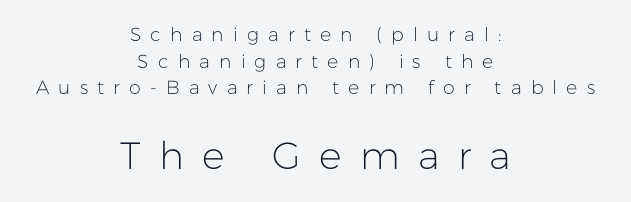
The image shows 38 px light sans-serif type, upright; set centered, normal line spacing (1.4x), unusually wide letter spacing (+0.48 em), not underlined; the second (bottom) block is 2.0x larger; low stroke contrast and a medium x-height.
